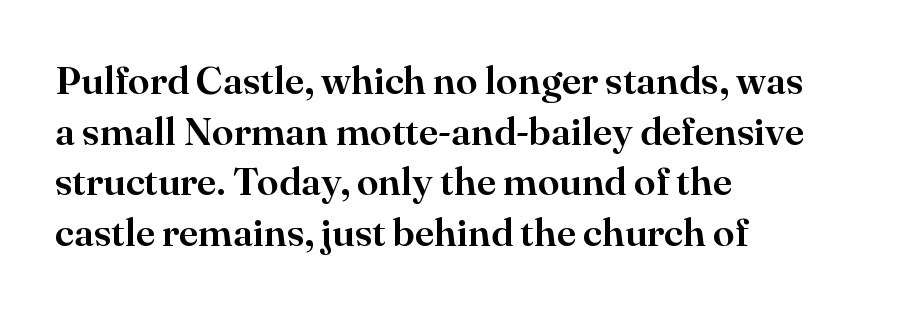
{"serif": "yes", "italic": "no", "width": "normal", "stroke_contrast": "high", "x_height": "small", "monospaced": "no", "underline": "no", "align": "left", "line_spacing": "normal", "line_spacing_ratio": 1.3, "letter_spacing": "normal", "letter_spacing_em": 0.0, "glyph_px": 39}
